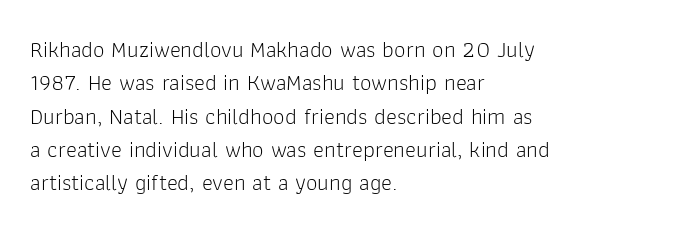
How would I describe the line gaps? Plain and ordinary. Just letters on the line, the space beneath them empty. Alignment: flush left. In terms of posture, this sample is upright.
